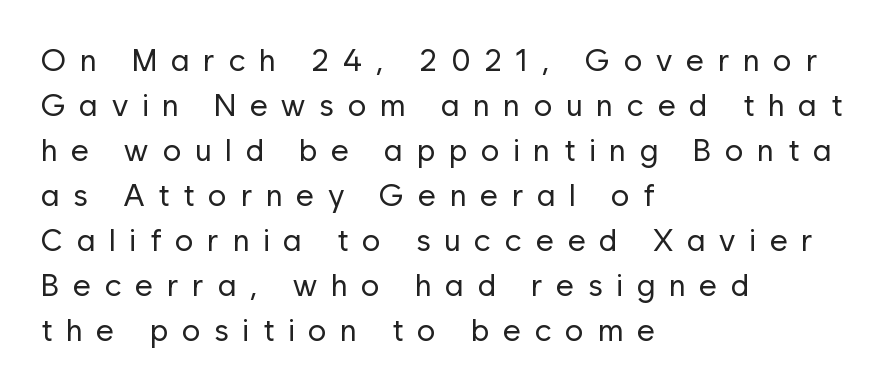
{"serif": "no", "italic": "no", "bold": "no", "weight": "regular", "width": "normal", "stroke_contrast": "low", "x_height": "medium", "monospaced": "no", "underline": "no", "align": "left", "line_spacing": "normal", "line_spacing_ratio": 1.45, "letter_spacing": "wide", "letter_spacing_em": 0.44, "glyph_px": 31}
